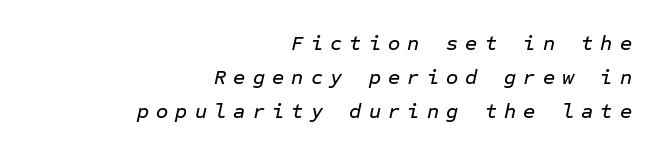
{"italic": "yes", "lean": "right", "slant_degrees": 12, "underline": "no", "align": "right", "line_spacing": "normal", "line_spacing_ratio": 1.61, "letter_spacing": "wide", "letter_spacing_em": 0.34, "glyph_px": 21}
